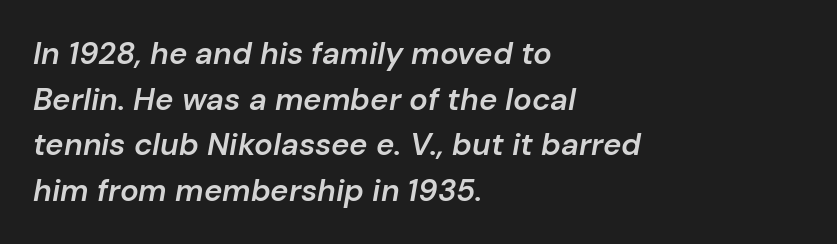
The paragraph shown leans on its left margin. If you drew a line through each stem, it would be angled. In terms of leading, this rendering sits right in the middle. Rule under the text: the space is simply empty. You could call the tracking neutral — neither tight nor loose.
